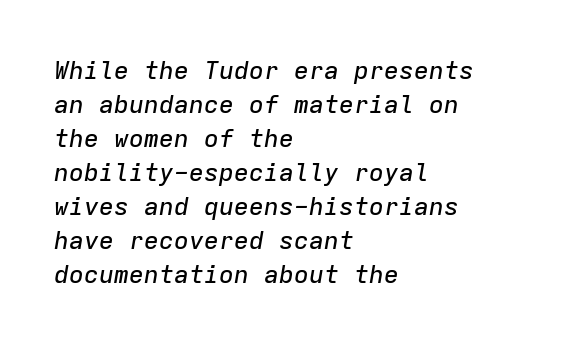
The image shows 25 px text type, italic (leaning right); set left-aligned, normal line spacing (1.36x), normal letter spacing, not underlined.
